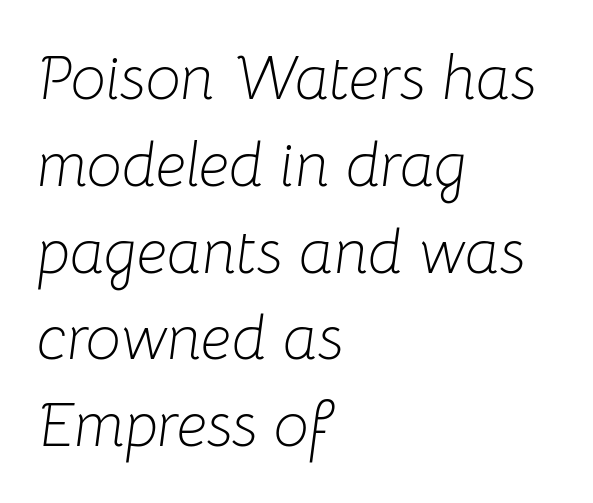
{"italic": "yes", "lean": "right", "slant_degrees": 8, "bold": "no", "weight": "light", "width": "normal", "stroke_contrast": "low", "x_height": "medium", "monospaced": "no", "underline": "no", "align": "left", "line_spacing": "normal", "line_spacing_ratio": 1.4, "letter_spacing": "normal", "letter_spacing_em": 0.0, "glyph_px": 62}
